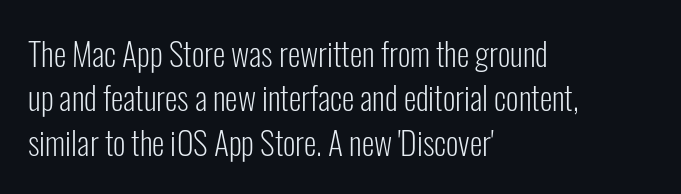
The area under the type is left untouched. Is the type heavy? It reads as light-to-regular instead. The rendering uses a moderate line-height, typical for paragraphs. The horizontal fit of the characters is conventional and even. The letters advance in unequal steps, a hallmark of proportional type.
